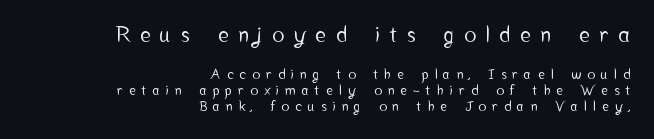
The image shows 22 px text type, upright; set right-aligned, tight line spacing (1.15x), unusually wide letter spacing (+0.46 em), not underlined; the first (top) block is 1.57x larger.
